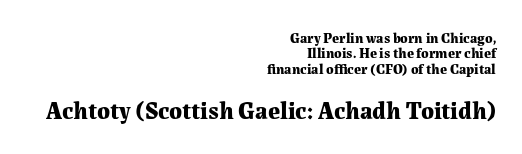
The image shows 24 px bold type, upright; set right-aligned, tight line spacing (1.1x), normal letter spacing, not underlined; the second (bottom) block is 1.71x larger.
